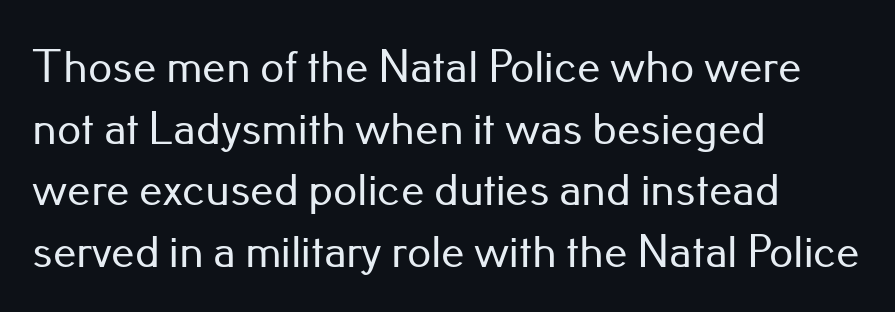
Q: Is the text italic (slanted)? A: No, it is upright.
Q: Is the typeface a serif or a sans-serif typeface? A: Sans-serif.
Q: Is the text underlined? A: No.
Q: How is the paragraph aligned? A: Left-aligned.
Q: Is the spacing between letters normal or unusually wide? A: Normal.
Q: Is the spacing between lines tight, normal or loose? A: Normal.
Q: Width (condensed, normal, or wide)? A: Normal.
Q: Stroke contrast? A: Low.
Q: x-height? A: Small.
Q: Monospaced? A: No.
